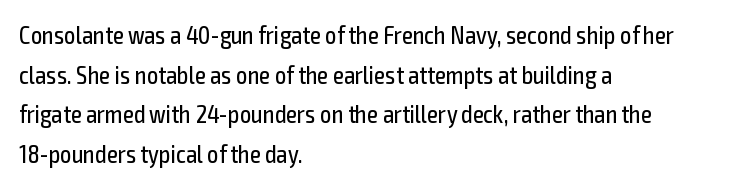
No italicization has been applied; the sample stays upright. Which margin do the lines hug? The left one — the right edge is uneven. Interline gaps are of average width in this sample. Descender tails drop into unmarked territory.
